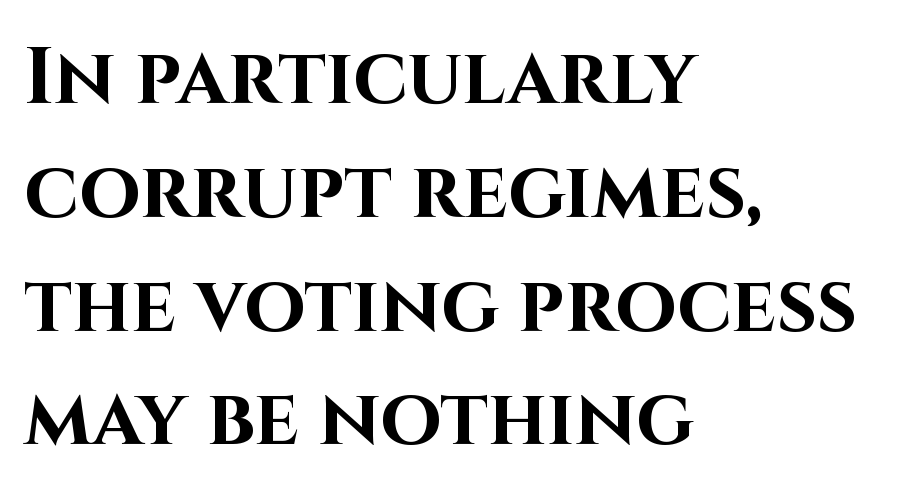
{"serif": "no", "italic": "no", "bold": "yes", "weight": "bold", "width": "normal", "stroke_contrast": "high", "x_height": "large", "monospaced": "no", "underline": "no", "align": "left", "line_spacing": "normal", "line_spacing_ratio": 1.44, "letter_spacing": "normal", "letter_spacing_em": 0.0, "glyph_px": 79}
